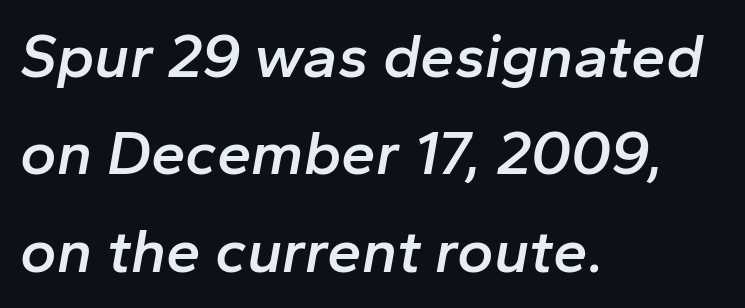
The image shows 62 px semibold type, italic (leaning right); set left-aligned, normal line spacing (1.57x), normal letter spacing, not underlined; low stroke contrast and a medium x-height.
